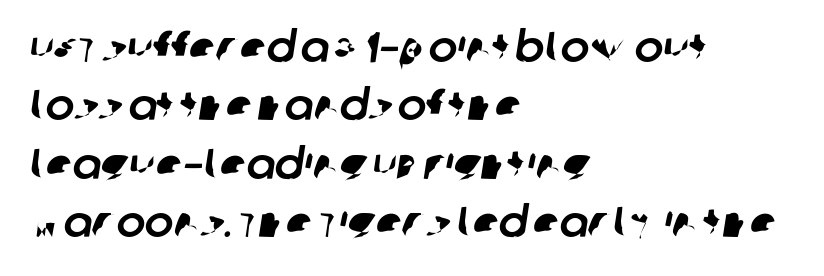
The image shows 43 px sans-serif type; set left-aligned, normal line spacing (1.36x), normal letter spacing, not underlined; low stroke contrast and a large x-height.
